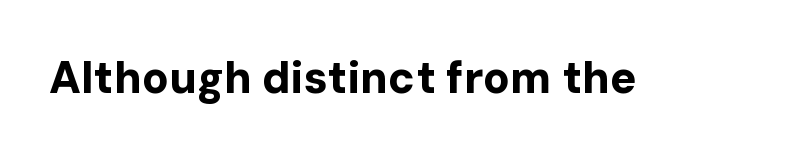
{"serif": "no", "italic": "no", "bold": "yes", "weight": "bold", "width": "normal", "stroke_contrast": "low", "x_height": "medium", "monospaced": "no", "underline": "no", "letter_spacing": "normal", "letter_spacing_em": 0.0, "glyph_px": 44}
